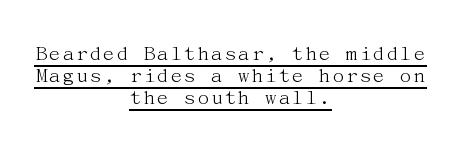
The image shows 23 px text type, upright; set centered, tight line spacing (0.96x), normal letter spacing, underlined.
